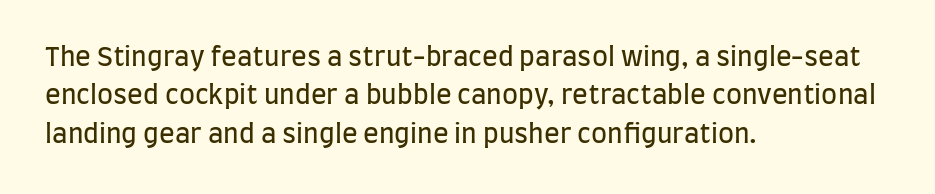
Q: Is the text bold? A: No.
Q: Is the text italic (slanted)? A: No, it is upright.
Q: Is the text underlined? A: No.
Q: How is the paragraph aligned? A: Left-aligned.
Q: Is the spacing between letters normal or unusually wide? A: Normal.
Q: Is the spacing between lines tight, normal or loose? A: Normal.
